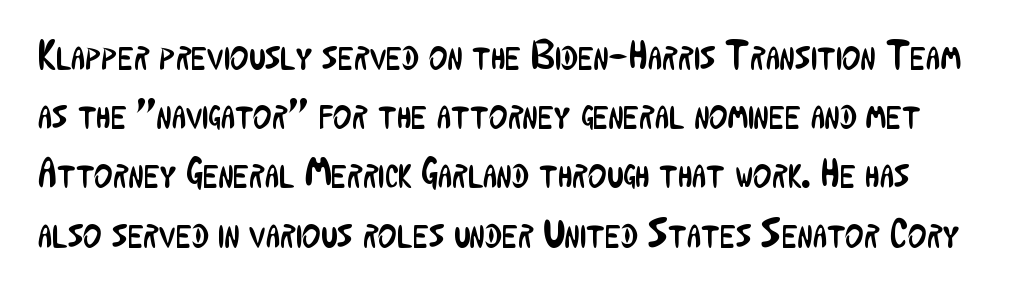
The image shows 40 px regular-weight, condensed sans-serif type, upright; set normal line spacing (1.48x), normal letter spacing, not underlined; low stroke contrast and a medium x-height.
